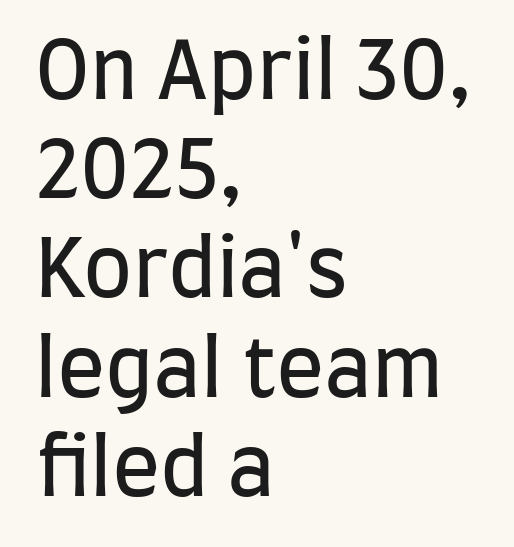
{"serif": "no", "italic": "no", "bold": "no", "weight": "regular", "width": "condensed", "stroke_contrast": "low", "x_height": "large", "monospaced": "no", "underline": "no", "align": "left", "line_spacing_ratio": 1.24, "letter_spacing": "normal", "letter_spacing_em": 0.0, "glyph_px": 80}
